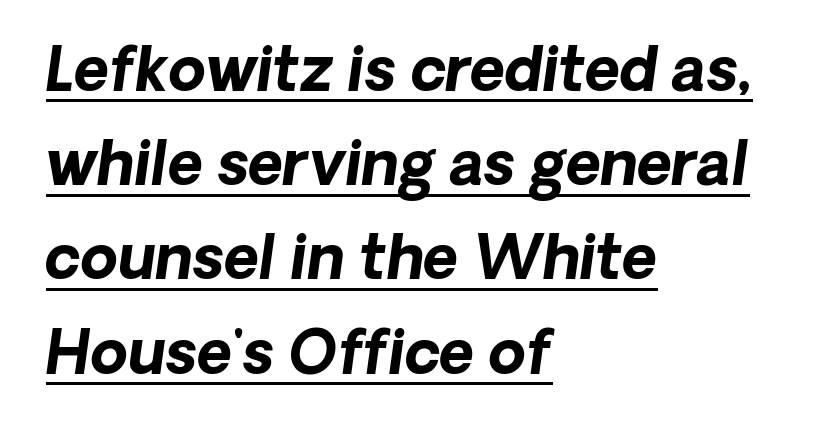
Think of a printed novel: that variable character pitch is what you see here. A rule runs beneath these lines of type. The line texture is even and compact thanks to regular tracking. The leading is moderate, giving the passage an even texture. The passage shown is emphatically bold.
